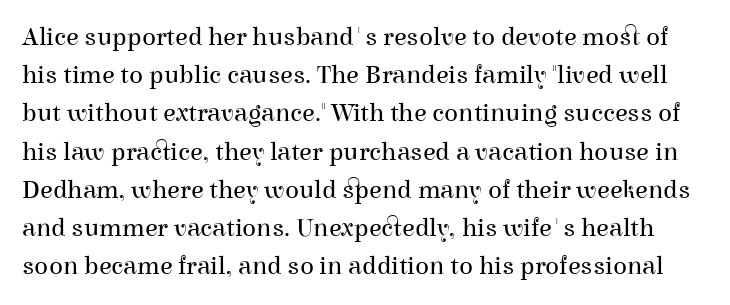
The image shows 26 px text type, upright; set normal line spacing (1.47x), normal letter spacing, not underlined.
